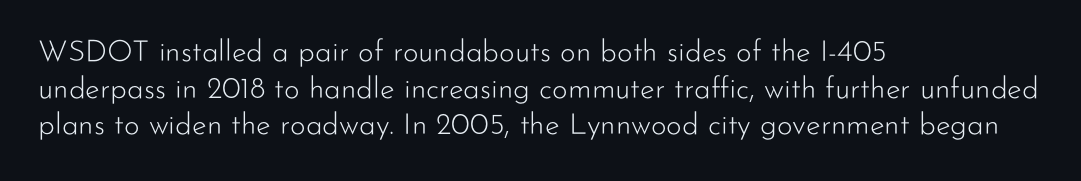
The image shows 30 px light sans-serif type, upright; set left-aligned, line spacing 1.22x, normal letter spacing, not underlined; low stroke contrast and a small x-height.
